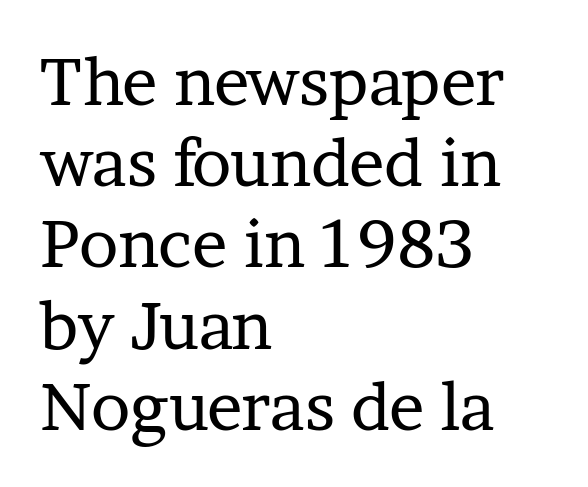
The image shows 66 px regular-weight serif type, upright; set left-aligned, line spacing 1.23x, normal letter spacing, not underlined; low stroke contrast and a medium x-height.
